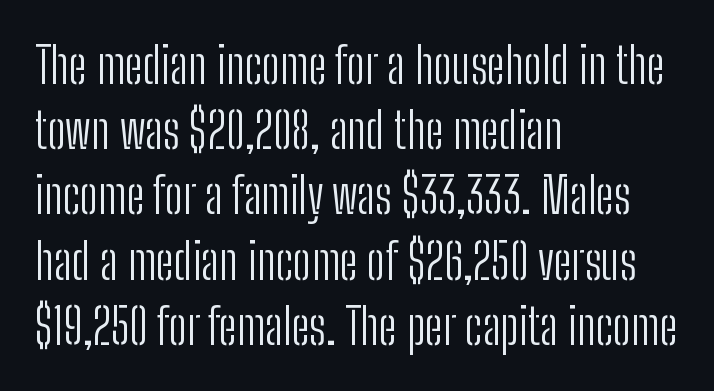
Q: Is the text bold? A: No.
Q: Is the text italic (slanted)? A: No, it is upright.
Q: Is the typeface a serif or a sans-serif typeface? A: Sans-serif.
Q: Is the text underlined? A: No.
Q: How is the paragraph aligned? A: Left-aligned.
Q: Is the spacing between letters normal or unusually wide? A: Normal.
Q: Is the spacing between lines tight, normal or loose? A: Normal.
Q: Width (condensed, normal, or wide)? A: Condensed.
Q: Stroke contrast? A: Low.
Q: x-height? A: Medium.
Q: Monospaced? A: No.
